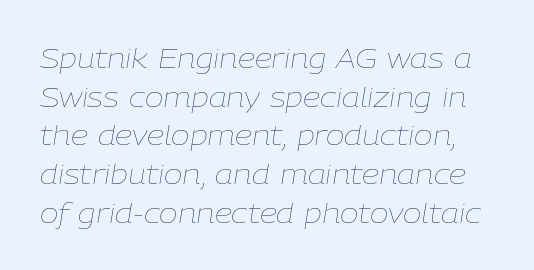
Q: Is the text bold? A: No.
Q: Is the text italic (slanted)? A: Yes, it leans right by about 9 degrees.
Q: Is the text underlined? A: No.
Q: Is the spacing between letters normal or unusually wide? A: Normal.
Q: Is the spacing between lines tight, normal or loose? A: Normal.
Q: Width (condensed, normal, or wide)? A: Normal.
Q: Stroke contrast? A: Low.
Q: x-height? A: Medium.
Q: Monospaced? A: No.
